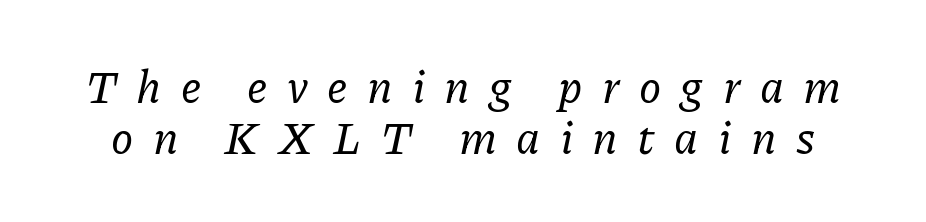
The image shows 45 px serif type, italic (leaning right); set tight line spacing (1.14x), unusually wide letter spacing (+0.43 em), not underlined; low stroke contrast and a medium x-height.
